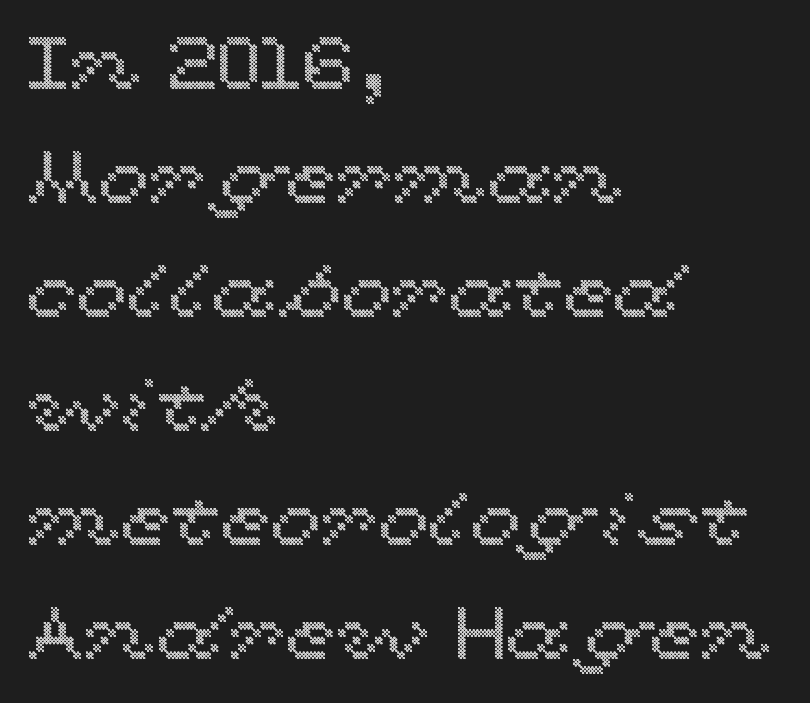
Successive baselines arrive at the customary interval. Spacing between characters is what you'd get straight out of the box. Decoration check: the copy has no underline. Here the designer chose a conventional face with non-uniform glyph widths. The setting favours the left margin, as ordinary paragraphs usually do.
